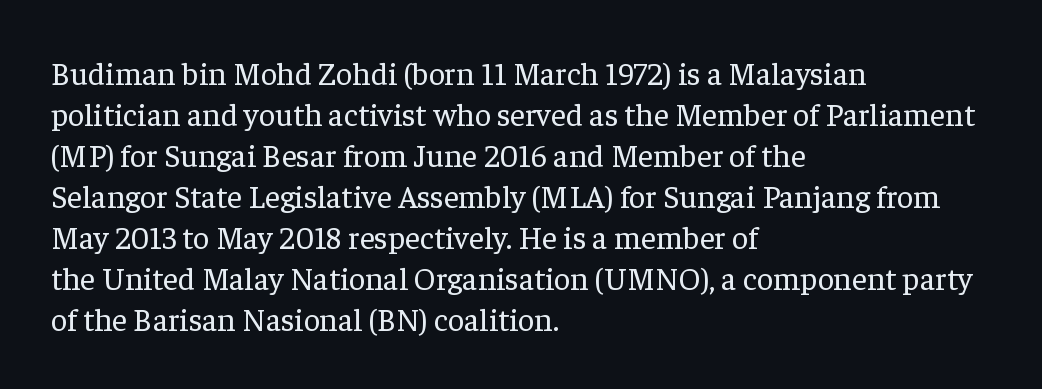
The typeface chosen for these lines features serifs. Ascenders rise straight up at ninety degrees. The tracking reads as untouched default to a designer's eye. Heaviness? Minimal to ordinary, like unemphasized prose. The strip under each line holds only bare page.
